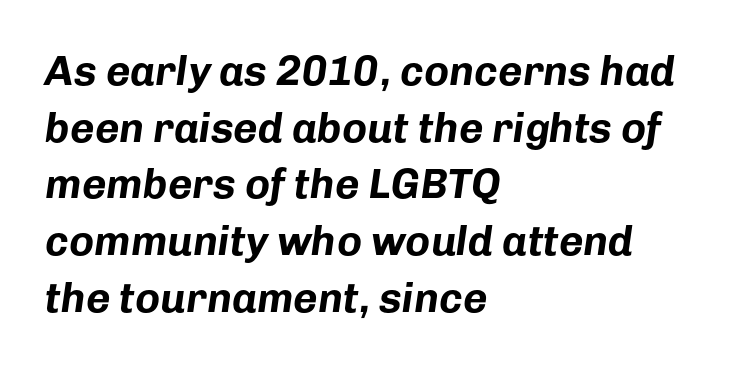
The image shows 42 px bold type, italic (leaning right); set left-aligned, normal line spacing (1.35x), normal letter spacing, not underlined; low stroke contrast and a medium x-height.
